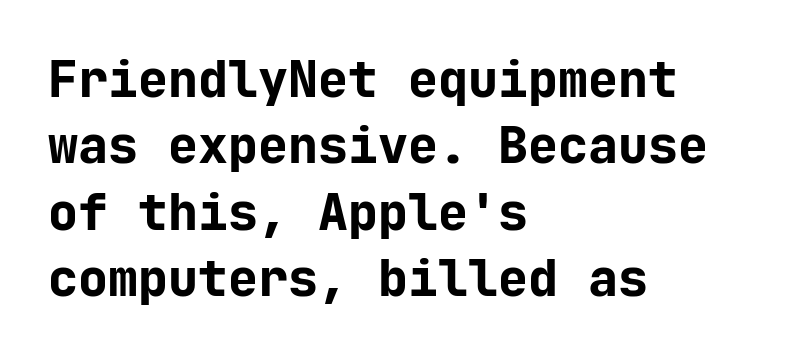
The image shows 50 px bold sans-serif type, upright, monospaced; set left-aligned, normal line spacing (1.33x), normal letter spacing, not underlined; low stroke contrast and a medium x-height.
